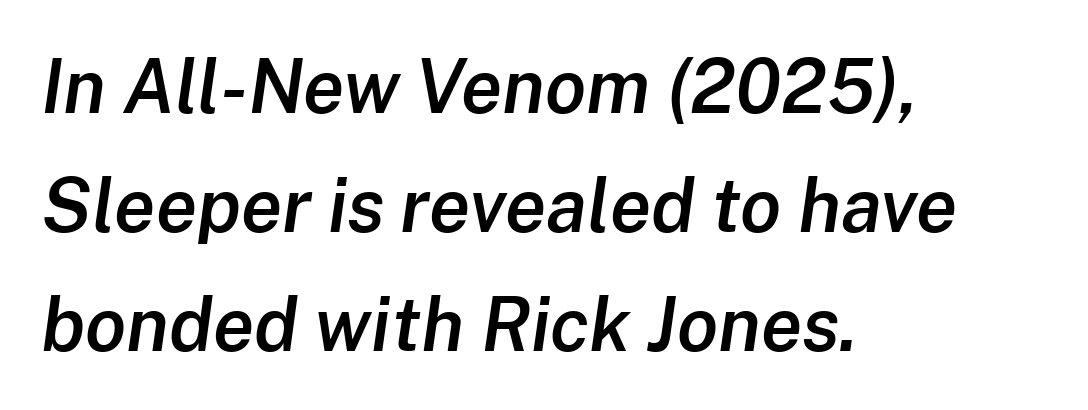
This block has exactly the height ordinary leading produces. In terms of posture, this sample is oblique. The zone under the glyphs is completely vacant. One-word summary of the alignment: left.
